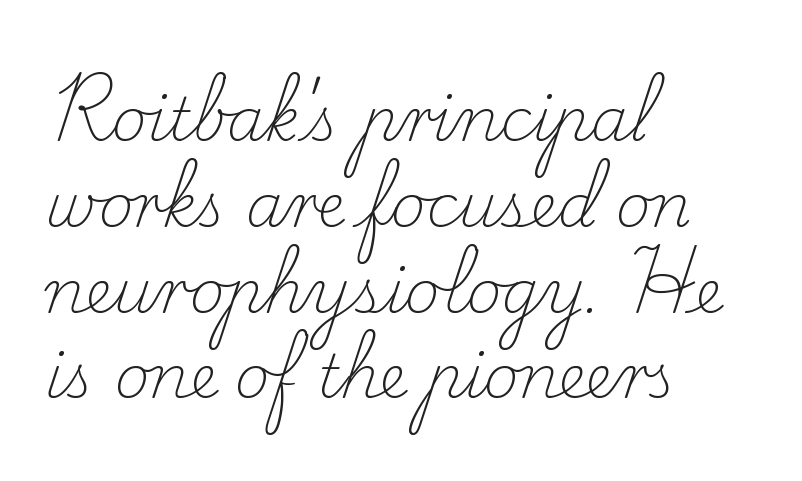
Q: Is the text bold? A: No.
Q: Is the text italic (slanted)? A: Yes.
Q: Is the typeface a serif or a sans-serif typeface? A: Serif.
Q: Is the text underlined? A: No.
Q: How is the paragraph aligned? A: Left-aligned.
Q: Is the spacing between letters normal or unusually wide? A: Normal.
Q: Is the spacing between lines tight, normal or loose? A: Normal.
Q: Width (condensed, normal, or wide)? A: Normal.
Q: Stroke contrast? A: Low.
Q: x-height? A: Small.
Q: Monospaced? A: No.
